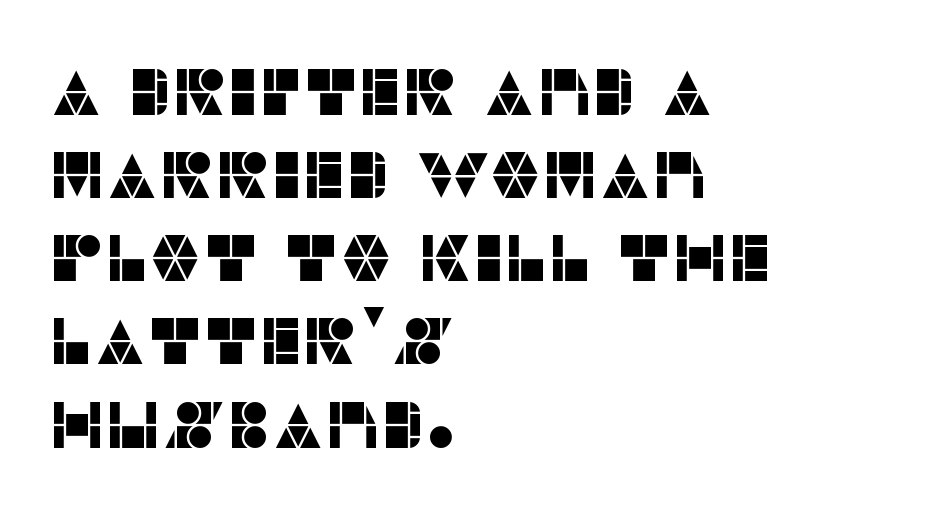
Q: Is the text italic (slanted)? A: No, it is upright.
Q: Is the typeface a serif or a sans-serif typeface? A: Sans-serif.
Q: Is the text underlined? A: No.
Q: How is the paragraph aligned? A: Left-aligned.
Q: Is the spacing between letters normal or unusually wide? A: Normal.
Q: Is the spacing between lines tight, normal or loose? A: Normal.
Q: Width (condensed, normal, or wide)? A: Normal.
Q: Stroke contrast? A: Low.
Q: x-height? A: Large.
Q: Monospaced? A: No.
